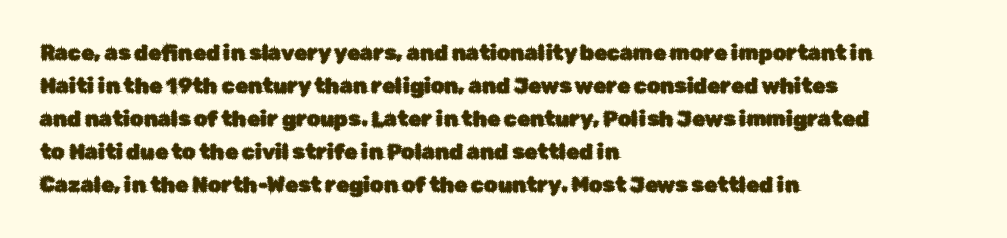
{"italic": "no", "underline": "no", "align": "left", "line_spacing": "normal", "line_spacing_ratio": 1.57, "letter_spacing": "normal", "letter_spacing_em": 0.0, "glyph_px": 21}
